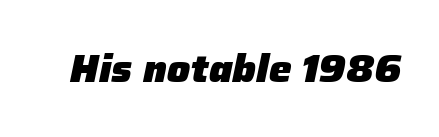
Yep, that's italic — everything's leaning. The letters sit at their default tracking, neither squeezed nor spread. The passage shown is emphatically bold. The letters advance in unequal steps, a hallmark of proportional type. Descender tails drop into unmarked territory.
